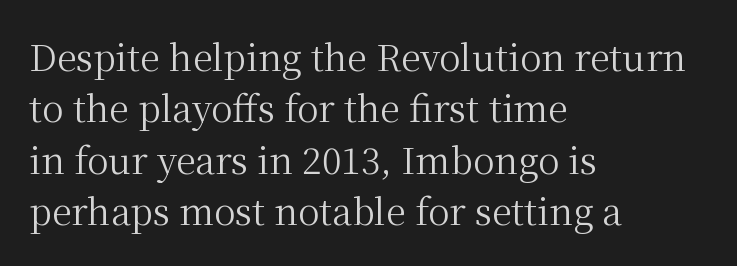
Q: Is the text bold? A: No.
Q: Is the text italic (slanted)? A: No, it is upright.
Q: Is the typeface a serif or a sans-serif typeface? A: Serif.
Q: Is the text underlined? A: No.
Q: How is the paragraph aligned? A: Left-aligned.
Q: Is the spacing between letters normal or unusually wide? A: Normal.
Q: Is the spacing between lines tight, normal or loose? A: Normal.
Q: Width (condensed, normal, or wide)? A: Normal.
Q: Stroke contrast? A: Medium.
Q: x-height? A: Medium.
Q: Monospaced? A: No.
